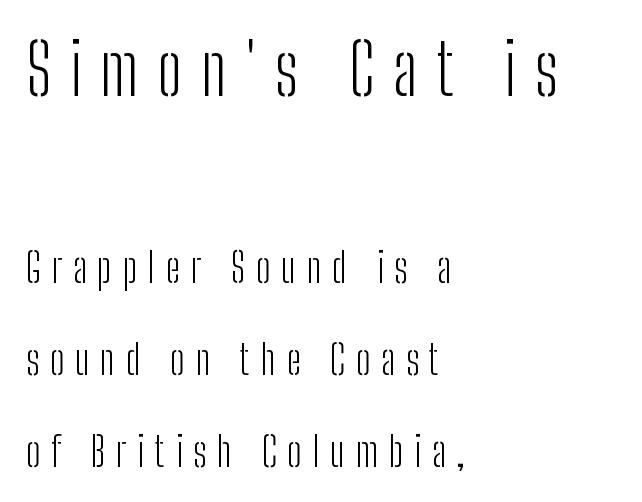
Descenders are the only things crossing below the line. You could not count columns in this text — the font is proportionally spaced. A roman cut, with each character standing at attention. A typesetter would call this heavily tracked-out type. The typeface has the unassuming heft of standard copy or less. This block would shrink considerably if given ordinary leading; it's expanded now.
